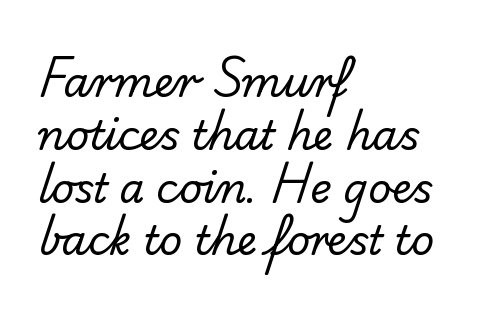
Q: Is the text bold? A: No.
Q: Is the typeface a serif or a sans-serif typeface? A: Sans-serif.
Q: Is the text underlined? A: No.
Q: How is the paragraph aligned? A: Left-aligned.
Q: Is the spacing between letters normal or unusually wide? A: Normal.
Q: Is the spacing between lines tight, normal or loose? A: Normal.
Q: Width (condensed, normal, or wide)? A: Normal.
Q: Stroke contrast? A: Low.
Q: x-height? A: Small.
Q: Monospaced? A: No.
